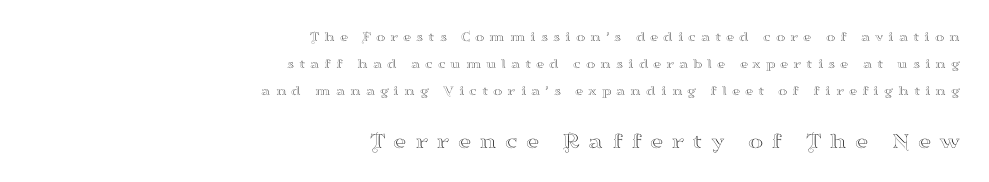
{"italic": "no", "underline": "no", "align": "right", "line_spacing": "loose", "line_spacing_ratio": 1.94, "letter_spacing": "wide", "letter_spacing_em": 0.35, "larger_block": "second", "size_ratio": 1.64, "glyph_px": 23}
